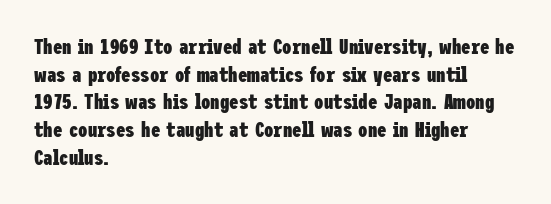
It's the straight-up-and-down kind of type. The words here are not underlined. Summary of vertical rhythm: regular, with standard interline spacing. Alignment: flush left. The rendering keeps characters at their native spacing.
